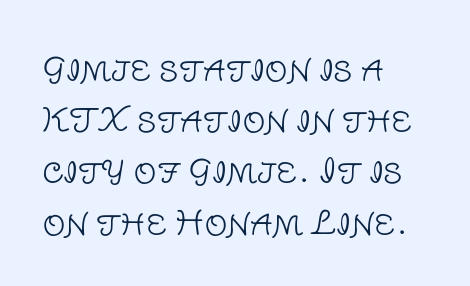
The image shows 32 px light sans-serif type; set left-aligned, normal line spacing (1.6x), normal letter spacing, not underlined; low stroke contrast and a large x-height.
